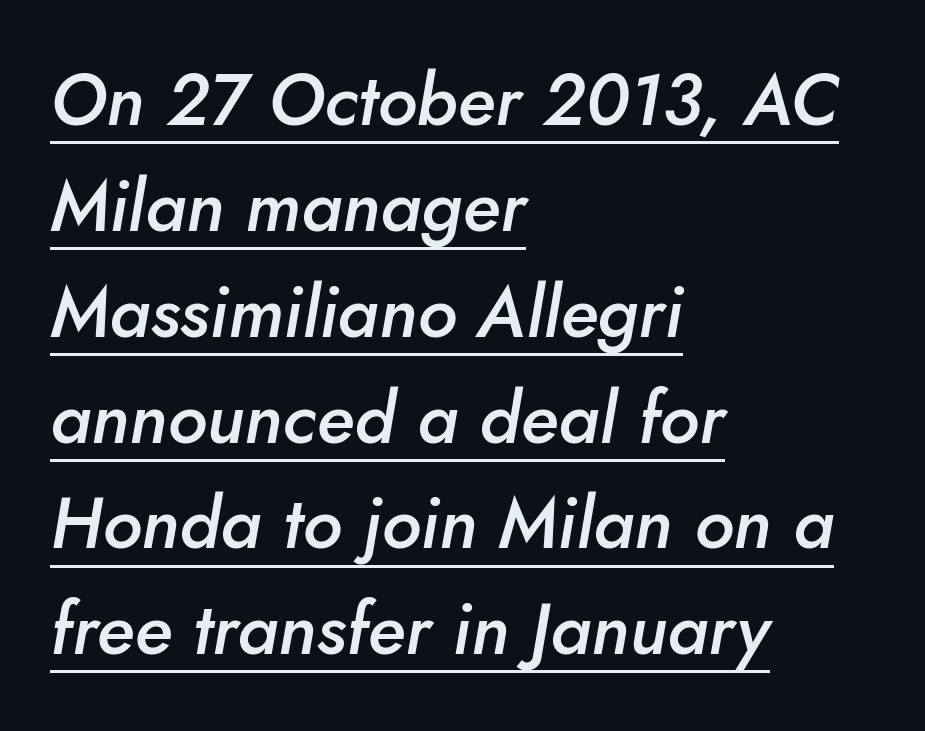
{"italic": "yes", "lean": "right", "slant_degrees": 10, "bold": "semi", "weight": "semibold", "width": "normal", "stroke_contrast": "low", "x_height": "small", "monospaced": "no", "underline": "yes", "align": "left", "line_spacing": "normal", "line_spacing_ratio": 1.47, "letter_spacing": "normal", "letter_spacing_em": 0.0, "glyph_px": 72}
